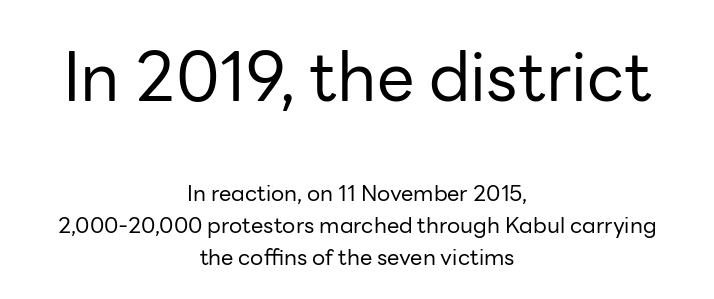
Q: Is the text bold? A: No.
Q: Is the text italic (slanted)? A: No, it is upright.
Q: Is the typeface a serif or a sans-serif typeface? A: Sans-serif.
Q: Is the text underlined? A: No.
Q: How is the paragraph aligned? A: Centered.
Q: Is the spacing between letters normal or unusually wide? A: Normal.
Q: Is the spacing between lines tight, normal or loose? A: Normal.
Q: Which block of text is set in a larger size, the first (top) or the second (bottom)? A: The first (top) one.
Q: Width (condensed, normal, or wide)? A: Normal.
Q: Stroke contrast? A: Low.
Q: x-height? A: Medium.
Q: Monospaced? A: No.
